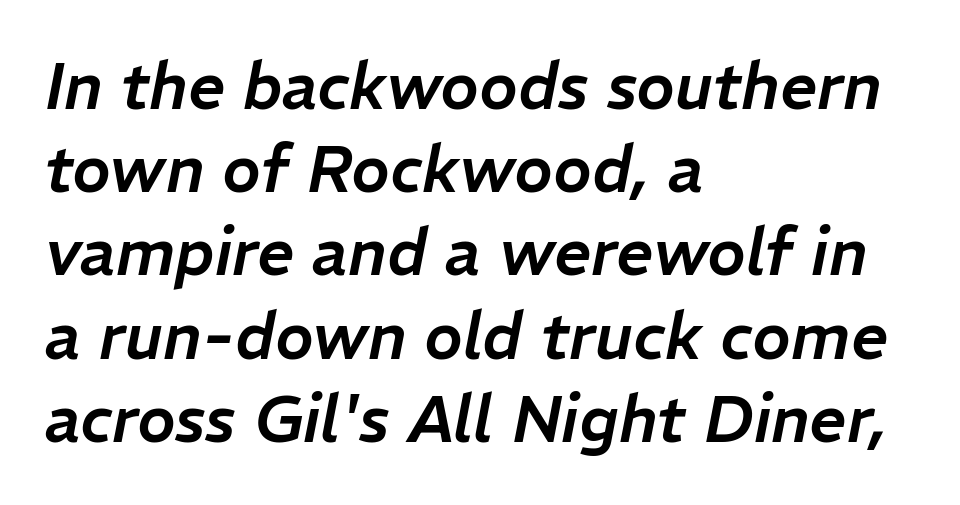
Default kerning and tracking; the words read as compact shapes. Every row of glyphs begins at an identical x-position on the left. Has an underline been added? It has not. When letters slant like this, we call the style italic.
